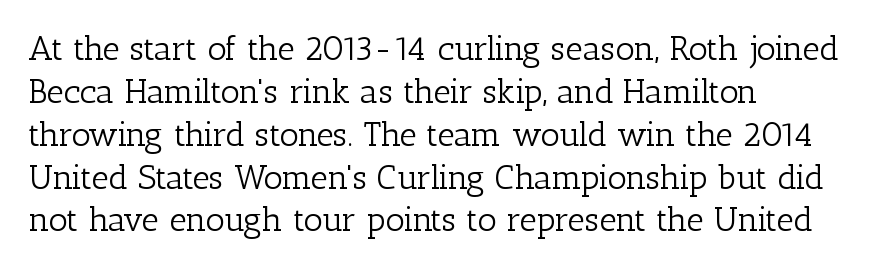
This rendering features lettering with no underline. Typographically, this falls in the serif category. The typography opts for an upright posture over an oblique one. The letterforms sit shoulder to shoulder at normal distance. Vertical spacing — default. The typesetter chose a ragged-right arrangement here.
